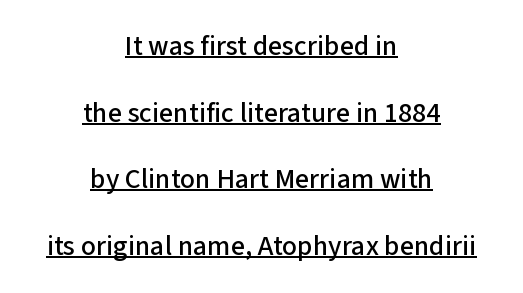
Compared with typical body copy, the letter spacing here is the same. Vertical spacing — loose. The designer went with a sans here, leaving each stem footless. The typography opts for an upright posture over an oblique one. The glyphs are accompanied by a horizontal stroke just below them. Do the characters align in a grid? No, the font is proportional.
